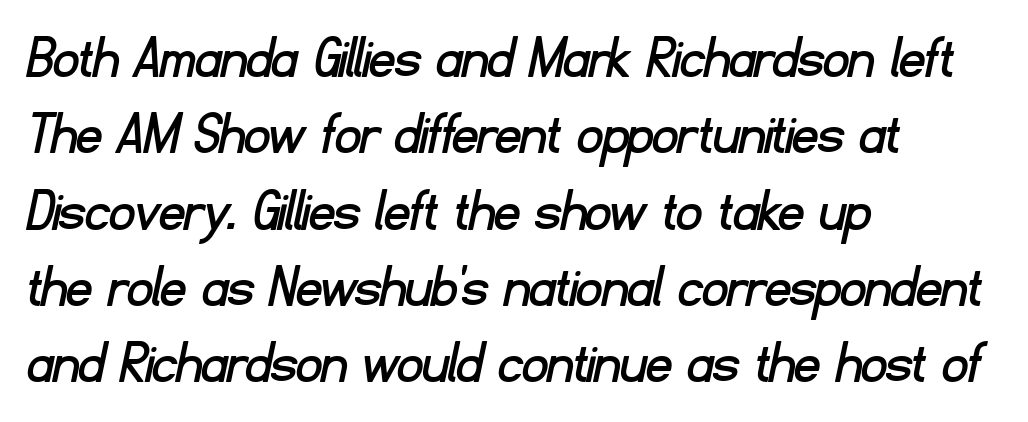
Q: Is the typeface a serif or a sans-serif typeface? A: Sans-serif.
Q: Is the text underlined? A: No.
Q: How is the paragraph aligned? A: Left-aligned.
Q: Is the spacing between letters normal or unusually wide? A: Normal.
Q: Width (condensed, normal, or wide)? A: Normal.
Q: Stroke contrast? A: Low.
Q: x-height? A: Small.
Q: Monospaced? A: No.
